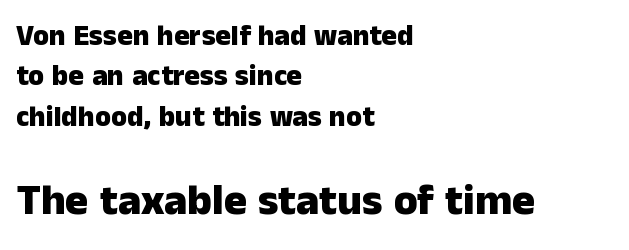
{"serif": "no", "italic": "no", "bold": "yes", "weight": "heavy", "width": "normal", "stroke_contrast": "low", "x_height": "medium", "monospaced": "no", "underline": "no", "align": "left", "line_spacing": "normal", "line_spacing_ratio": 1.39, "letter_spacing": "normal", "letter_spacing_em": 0.0, "larger_block": "second", "size_ratio": 1.48, "glyph_px": 43}
